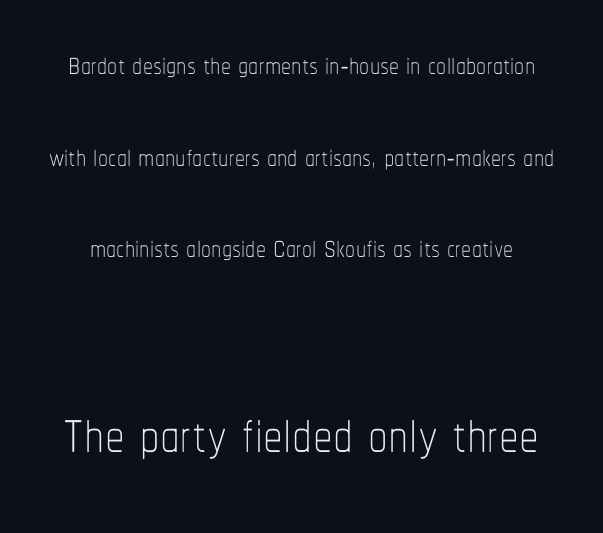
A bare baseline throughout the passage. The characters are drawn with everyday or finer stroke widths. The block sitting lower on the canvas is the one with enlarged characters. No italicization has been applied; the sample stays upright. Default kerning and tracking; the words read as compact shapes. How would I describe the line gaps? Wide and relaxed.
